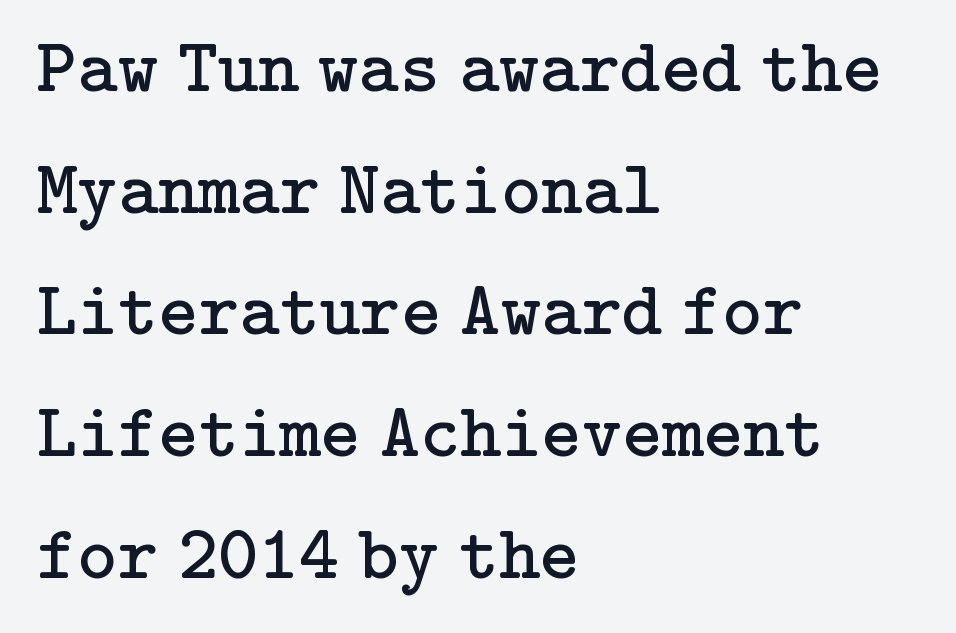
{"serif": "yes", "italic": "no", "bold": "no", "weight": "regular", "width": "normal", "stroke_contrast": "low", "x_height": "medium", "underline": "no", "align": "left", "line_spacing": "normal", "line_spacing_ratio": 1.58, "letter_spacing": "normal", "letter_spacing_em": 0.0, "glyph_px": 77}
